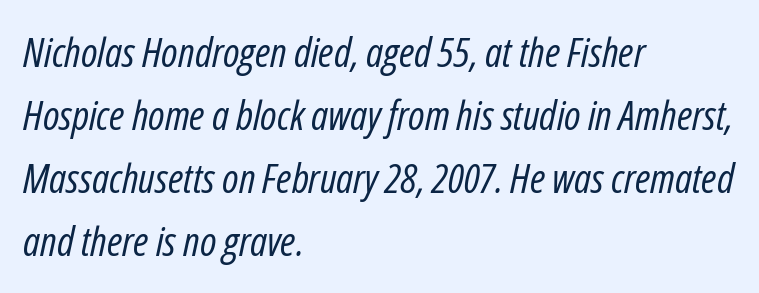
{"italic": "yes", "lean": "right", "slant_degrees": 12, "bold": "no", "weight": "regular", "width": "condensed", "stroke_contrast": "low", "x_height": "medium", "monospaced": "no", "underline": "no", "align": "left", "line_spacing": "normal", "line_spacing_ratio": 1.54, "letter_spacing": "normal", "letter_spacing_em": 0.0, "glyph_px": 41}
